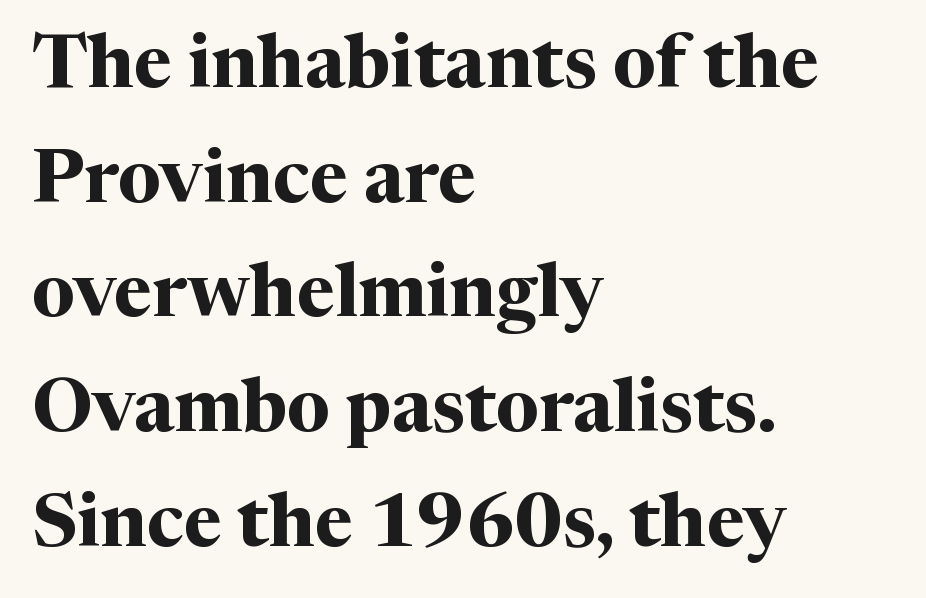
{"serif": "yes", "italic": "no", "bold": "yes", "weight": "bold", "width": "normal", "stroke_contrast": "medium", "x_height": "medium", "monospaced": "no", "underline": "no", "align": "left", "line_spacing": "normal", "line_spacing_ratio": 1.55, "letter_spacing": "normal", "letter_spacing_em": 0.0, "glyph_px": 74}
